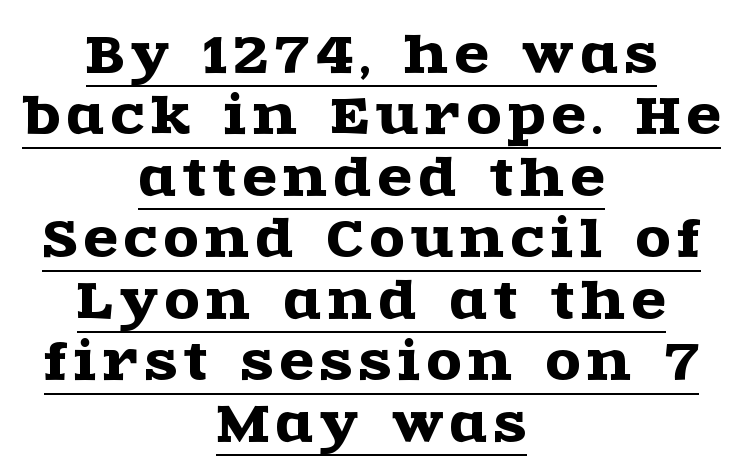
The image shows 50 px wide serif type, upright; set centered, line spacing 1.23x, underlined; a large x-height.
